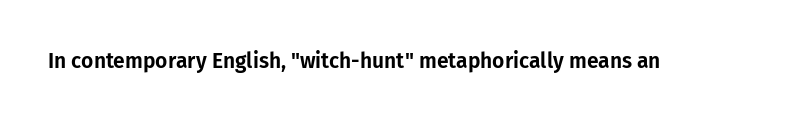
Every character sits straight up, as roman type does. The string is rendered with underlining switched off. Students, note that the glyphs here touch the page at normal intervals.
